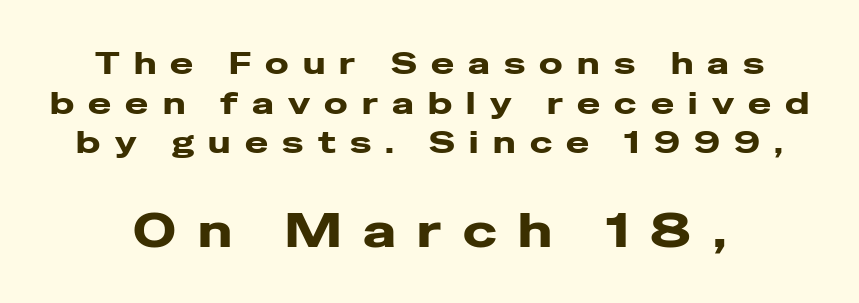
The image shows 47 px heavy, wide sans-serif type, upright; set normal line spacing (1.28x), unusually wide letter spacing (+0.46 em), not underlined; the second (bottom) block is 1.52x larger; low stroke contrast and a medium x-height.
